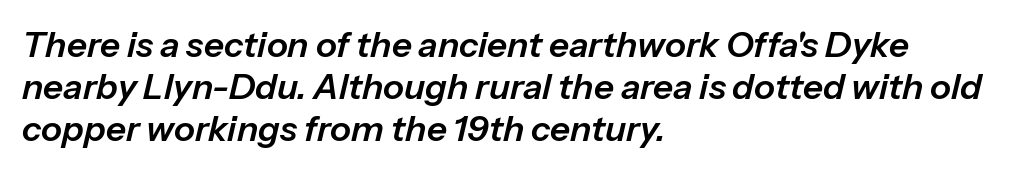
{"italic": "yes", "lean": "right", "slant_degrees": 13, "width": "normal", "stroke_contrast": "low", "x_height": "medium", "monospaced": "no", "underline": "no", "align": "left", "line_spacing_ratio": 1.2, "letter_spacing": "normal", "letter_spacing_em": 0.0, "glyph_px": 35}
